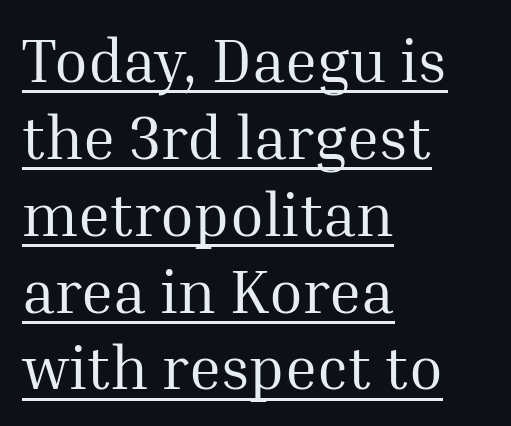
{"serif": "yes", "italic": "no", "bold": "no", "weight": "regular", "width": "normal", "stroke_contrast": "medium", "x_height": "medium", "monospaced": "no", "underline": "yes", "align": "left", "line_spacing": "normal", "line_spacing_ratio": 1.26, "letter_spacing": "normal", "letter_spacing_em": 0.0, "glyph_px": 61}
